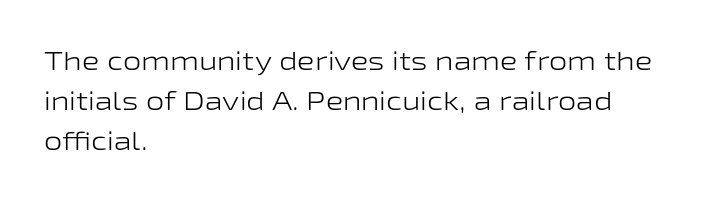
Q: Is the text bold? A: No.
Q: Is the text italic (slanted)? A: No, it is upright.
Q: Is the text underlined? A: No.
Q: How is the paragraph aligned? A: Left-aligned.
Q: Is the spacing between letters normal or unusually wide? A: Normal.
Q: Is the spacing between lines tight, normal or loose? A: Normal.
